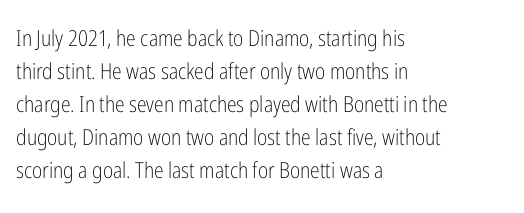
The image shows 22 px text type, upright; set left-aligned, normal line spacing (1.5x), normal letter spacing, not underlined.
